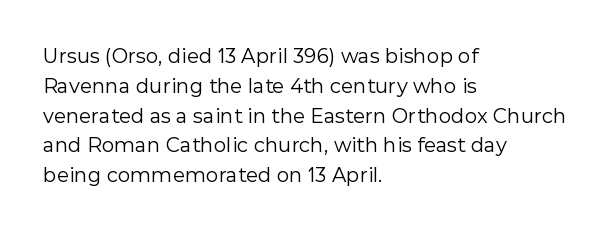
Rule under the text: the space is simply empty. Upright lettering throughout. This rendering leaves character spacing at its baseline value. If you drew a ruler down the left edge, every line would touch it. Is there much room between lines? A standard amount, neither cramped nor airy. This reads as an unemphasized weight, regular at the heaviest.
